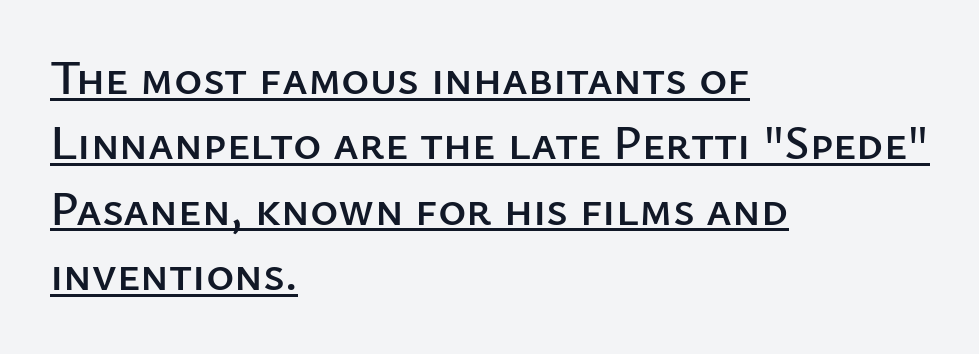
The image shows 48 px sans-serif type, upright; set left-aligned, normal line spacing (1.36x), normal letter spacing, underlined; low stroke contrast and a medium x-height.
